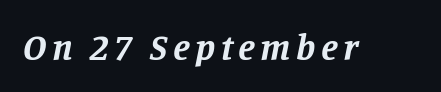
{"serif": "yes", "italic": "yes", "lean": "right", "slant_degrees": 11, "bold": "yes", "weight": "bold", "width": "normal", "stroke_contrast": "low", "x_height": "large", "monospaced": "no", "underline": "no", "glyph_px": 37}
